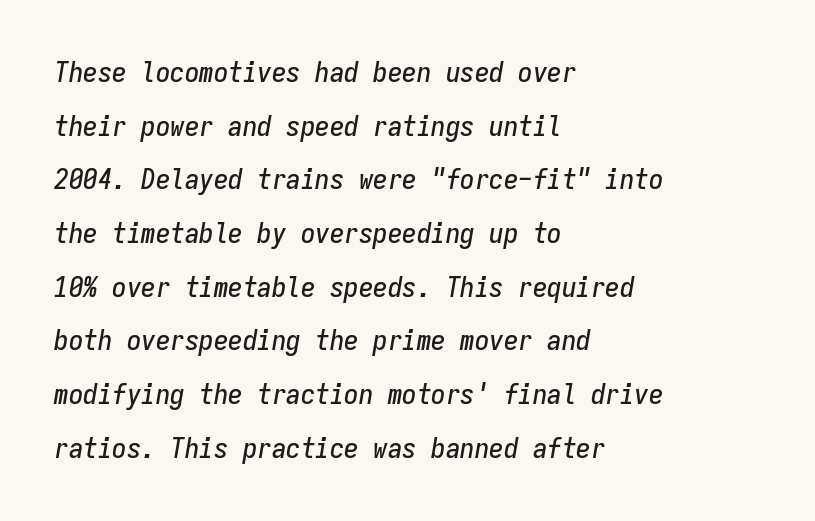
The image shows 29 px condensed type, italic (leaning right), monospaced; set left-aligned, line spacing 1.85x, normal letter spacing, not underlined; low stroke contrast and a medium x-height.
